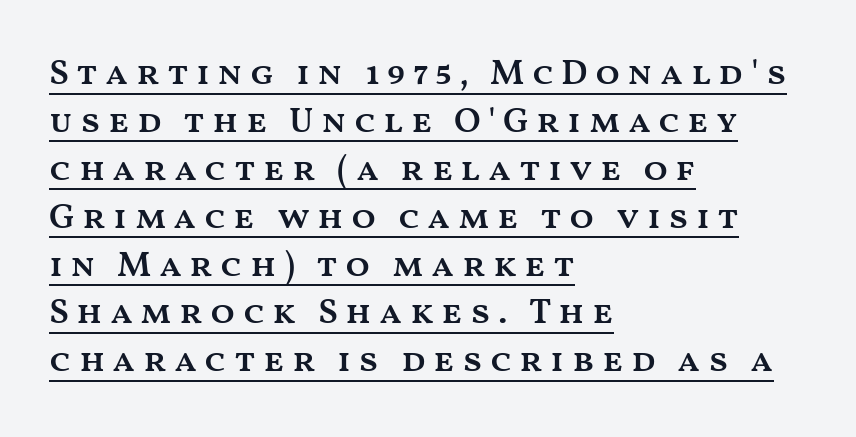
Q: Is the text bold? A: Semi-bold.
Q: Is the text italic (slanted)? A: No, it is upright.
Q: Is the text underlined? A: Yes.
Q: How is the paragraph aligned? A: Left-aligned.
Q: Is the spacing between letters normal or unusually wide? A: Unusually wide.
Q: Is the spacing between lines tight, normal or loose? A: Normal.
Q: Width (condensed, normal, or wide)? A: Wide.
Q: Stroke contrast? A: Medium.
Q: x-height? A: Medium.
Q: Monospaced? A: No.
